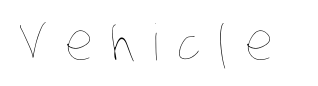
Note the varied advance widths — an 'i' is clearly narrower than an 'm'. Does extra space separate the letters? Yes, quite a lot of it. No chunkiness to these letters — they're not bold. The space beneath each line is pristine and unruled.
